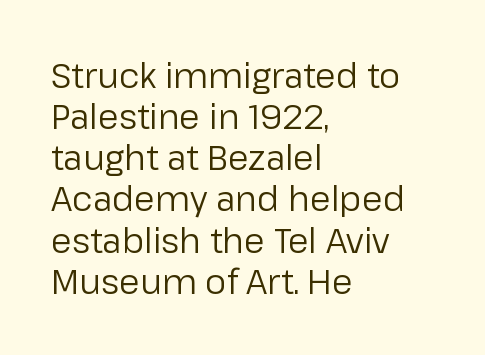
Q: Is the text bold? A: No.
Q: Is the text italic (slanted)? A: No, it is upright.
Q: Is the typeface a serif or a sans-serif typeface? A: Sans-serif.
Q: Is the text underlined? A: No.
Q: How is the paragraph aligned? A: Left-aligned.
Q: Is the spacing between letters normal or unusually wide? A: Normal.
Q: Width (condensed, normal, or wide)? A: Normal.
Q: Stroke contrast? A: Low.
Q: x-height? A: Medium.
Q: Monospaced? A: No.
